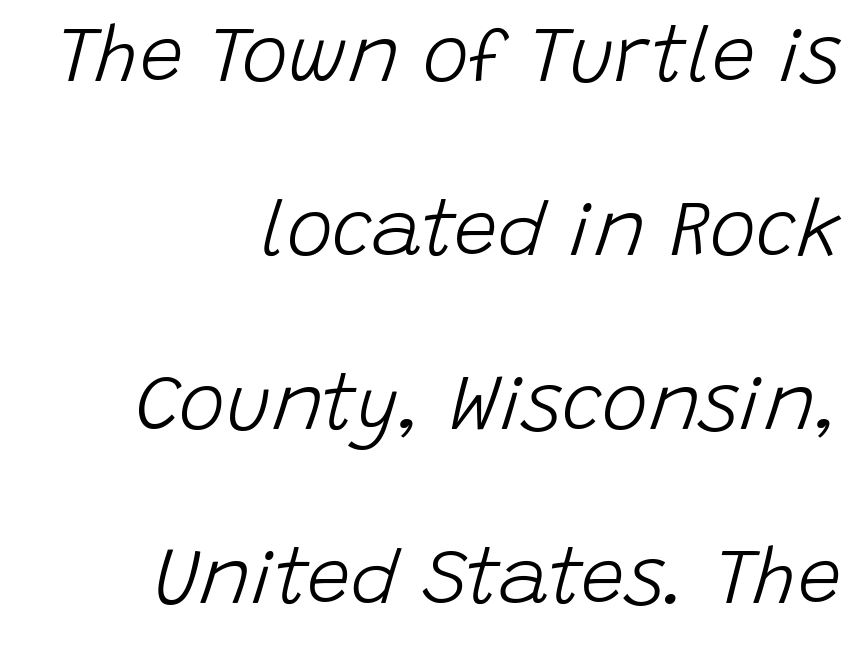
{"italic": "yes", "lean": "right", "slant_degrees": 15, "bold": "no", "weight": "light", "width": "normal", "stroke_contrast": "low", "x_height": "large", "monospaced": "no", "underline": "no", "align": "right", "line_spacing": "loose", "line_spacing_ratio": 2.23, "letter_spacing": "normal", "letter_spacing_em": 0.0, "glyph_px": 78}
